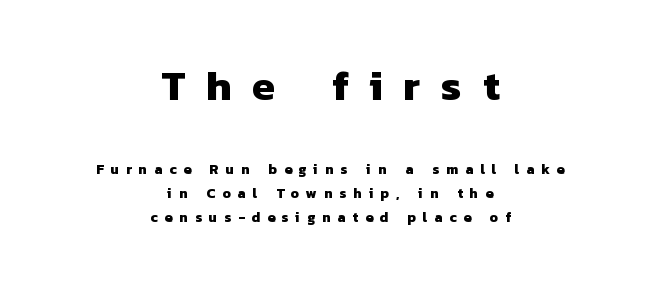
How are the letters spaced? Widely, with obvious added tracking. The font family rendered here belongs to the sans-serif group. Bare-footed words on every line. The passage shown is emphatically bold.
